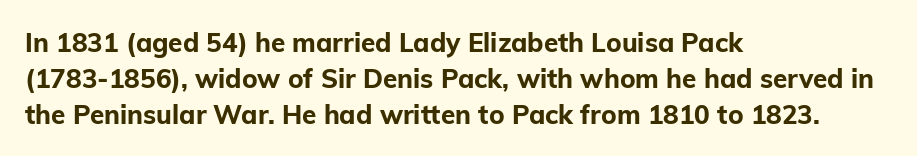
Q: Is the text bold? A: Yes.
Q: Is the text italic (slanted)? A: No, it is upright.
Q: Is the text underlined? A: No.
Q: How is the paragraph aligned? A: Left-aligned.
Q: Is the spacing between letters normal or unusually wide? A: Normal.
Q: Is the spacing between lines tight, normal or loose? A: Normal.
